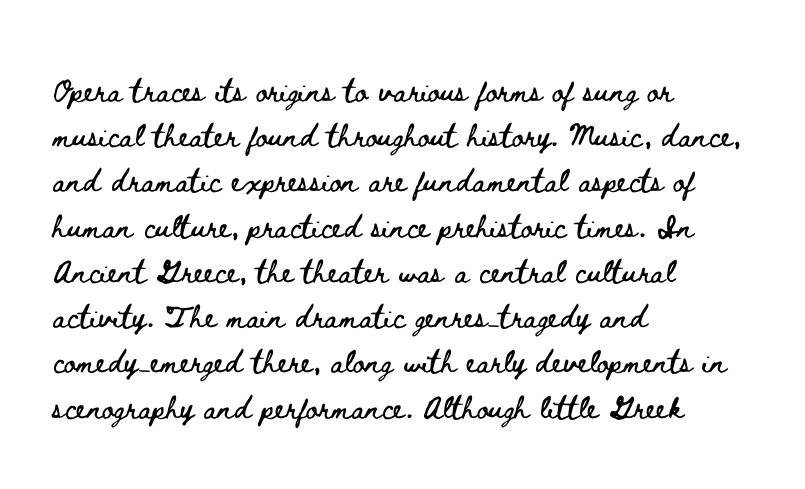
This rendering features lettering with no underline. The passage shown is typed in a proportional face where columns would drift. The paragraph has a hard left edge and a soft right edge.
